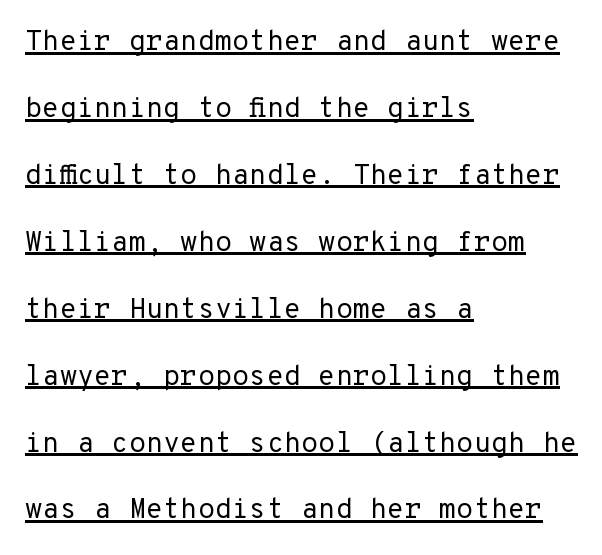
{"serif": "no", "italic": "no", "bold": "no", "weight": "regular", "width": "normal", "stroke_contrast": "low", "x_height": "medium", "monospaced": "yes", "underline": "yes", "align": "left", "line_spacing": "loose", "line_spacing_ratio": 2.39, "letter_spacing": "normal", "letter_spacing_em": 0.0, "glyph_px": 28}
